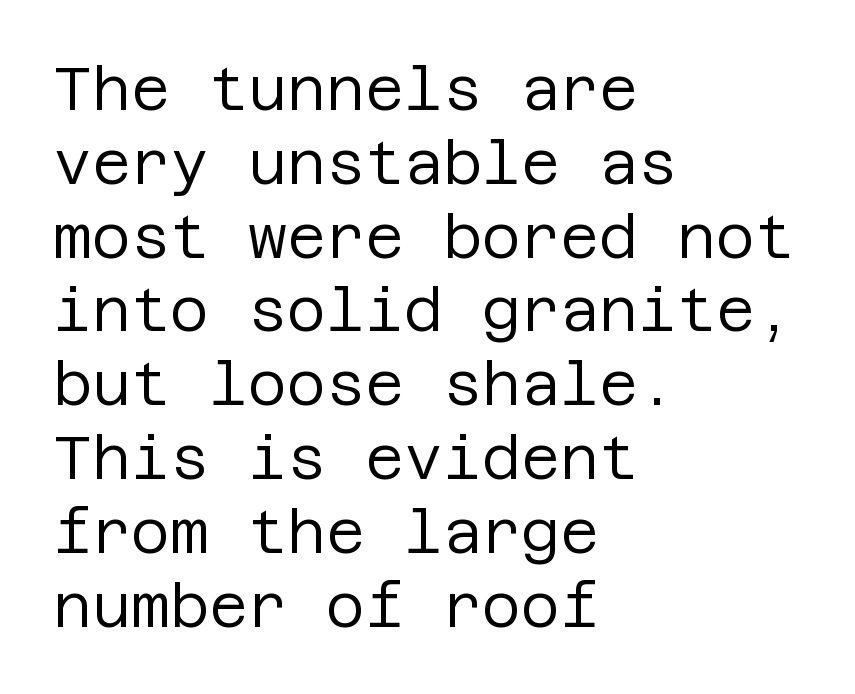
{"serif": "no", "italic": "no", "bold": "no", "weight": "regular", "width": "normal", "stroke_contrast": "low", "x_height": "large", "underline": "no", "align": "left", "line_spacing_ratio": 1.23, "letter_spacing": "normal", "letter_spacing_em": 0.0, "glyph_px": 60}
